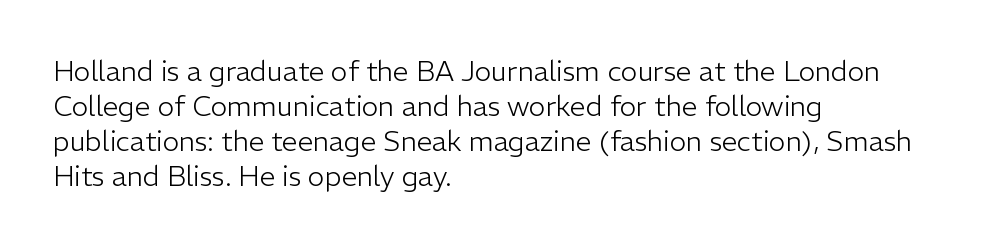
The image shows 28 px light sans-serif type, upright; set left-aligned, normal line spacing (1.25x), normal letter spacing, not underlined; low stroke contrast and a medium x-height.
